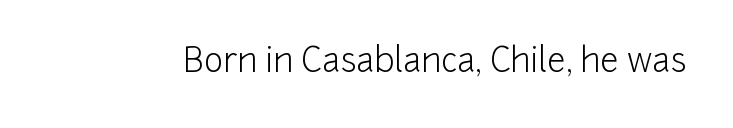
The image shows 33 px light sans-serif type, upright; set normal letter spacing, not underlined; low stroke contrast and a medium x-height.
